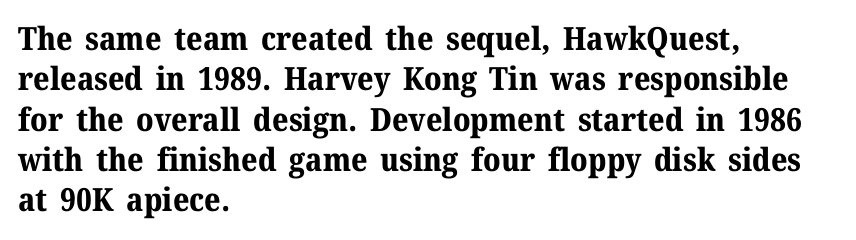
{"serif": "yes", "italic": "no", "bold": "yes", "weight": "bold", "width": "normal", "stroke_contrast": "medium", "x_height": "medium", "monospaced": "no", "underline": "no", "align": "left", "line_spacing": "normal", "line_spacing_ratio": 1.26, "letter_spacing": "normal", "letter_spacing_em": 0.0, "glyph_px": 32}
